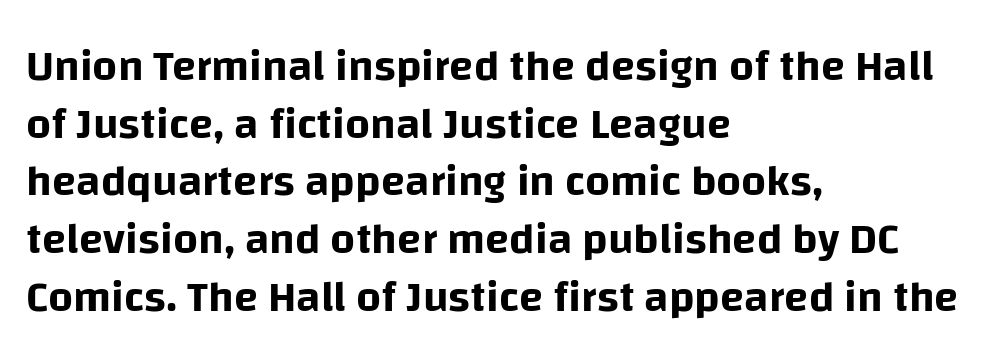
The image shows 44 px sans-serif type, upright; set left-aligned, normal line spacing (1.31x), normal letter spacing, not underlined; low stroke contrast and a large x-height.
